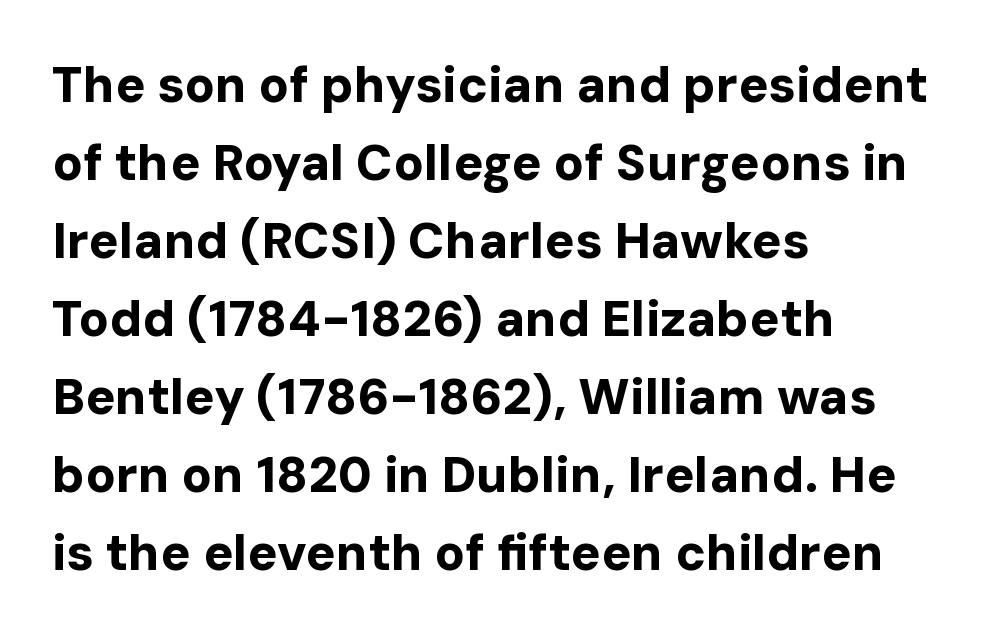
{"serif": "no", "italic": "no", "bold": "yes", "weight": "bold", "width": "normal", "stroke_contrast": "low", "x_height": "medium", "monospaced": "no", "underline": "no", "align": "left", "line_spacing": "normal", "line_spacing_ratio": 1.56, "letter_spacing": "normal", "letter_spacing_em": 0.0, "glyph_px": 50}
